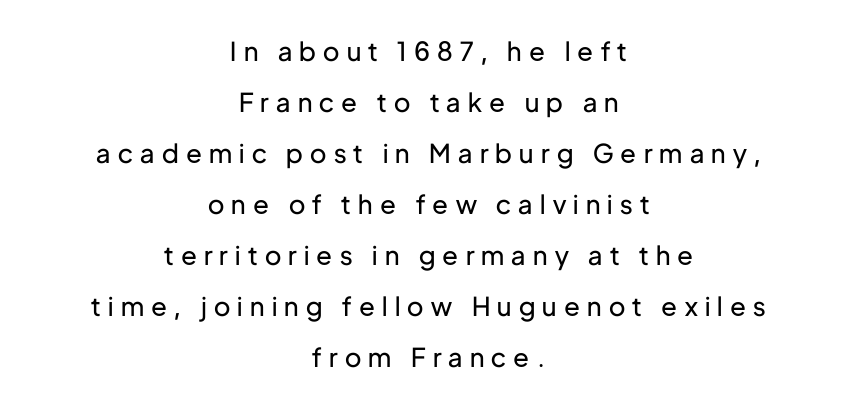
The image shows 26 px text type, upright; set centered, loose line spacing (1.96x), unusually wide letter spacing (+0.28 em), not underlined.
